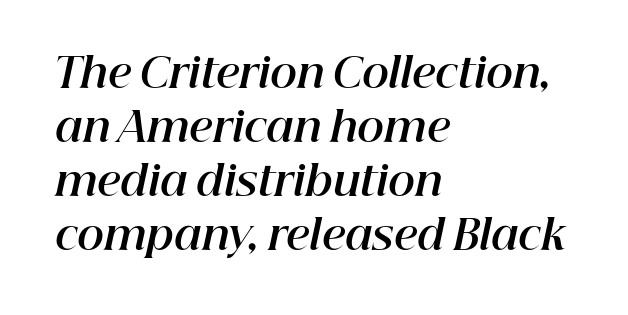
Q: Is the text bold? A: Yes.
Q: Is the text italic (slanted)? A: Yes, it leans right by about 12 degrees.
Q: Is the text underlined? A: No.
Q: How is the paragraph aligned? A: Left-aligned.
Q: Is the spacing between letters normal or unusually wide? A: Normal.
Q: Is the spacing between lines tight, normal or loose? A: Normal.
Q: Width (condensed, normal, or wide)? A: Normal.
Q: Stroke contrast? A: High.
Q: x-height? A: Medium.
Q: Monospaced? A: No.
